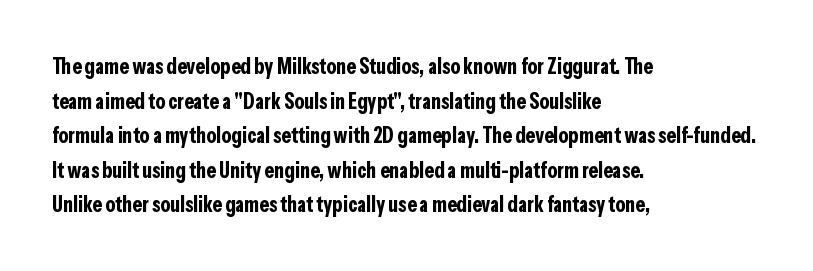
{"italic": "no", "bold": "yes", "underline": "no", "align": "left", "line_spacing": "normal", "line_spacing_ratio": 1.57, "letter_spacing": "normal", "letter_spacing_em": 0.0, "glyph_px": 22}
